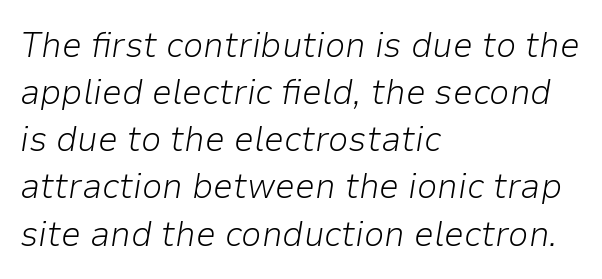
Q: Is the text bold? A: No.
Q: Is the text italic (slanted)? A: Yes, it leans right by about 9 degrees.
Q: Is the text underlined? A: No.
Q: How is the paragraph aligned? A: Left-aligned.
Q: Is the spacing between letters normal or unusually wide? A: Normal.
Q: Is the spacing between lines tight, normal or loose? A: Normal.
Q: Width (condensed, normal, or wide)? A: Normal.
Q: Stroke contrast? A: Low.
Q: x-height? A: Medium.
Q: Monospaced? A: No.
